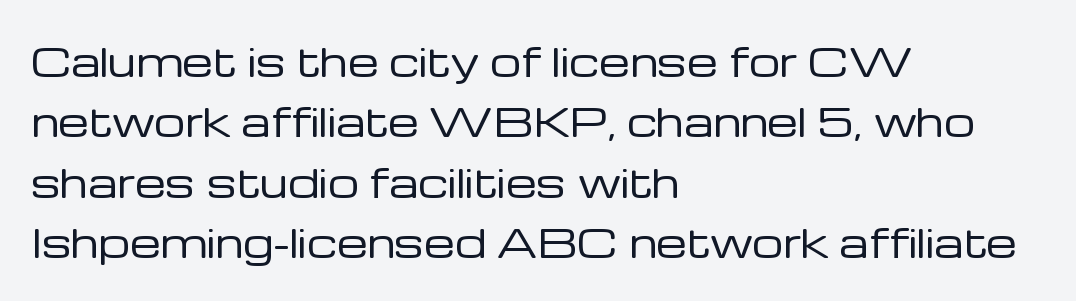
The space between consecutive lines is moderate. Serif or sans? Sans — the stroke terminals are bare. Stems here are at most as thick as an everyday book face. The foot of each line stays bare and open.
